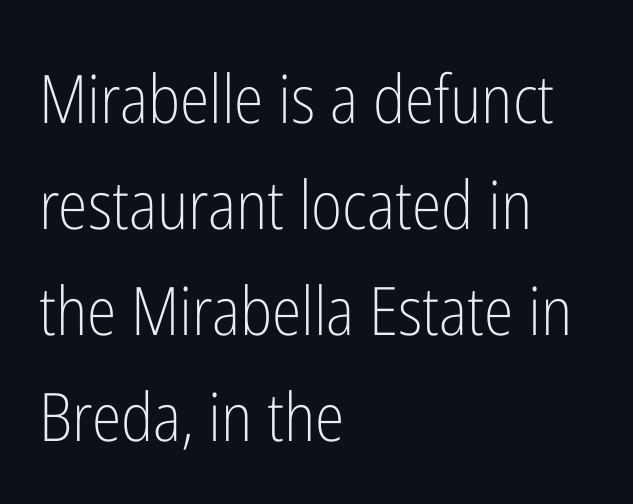
Q: Is the text bold? A: No.
Q: Is the text italic (slanted)? A: No, it is upright.
Q: Is the typeface a serif or a sans-serif typeface? A: Sans-serif.
Q: Is the text underlined? A: No.
Q: How is the paragraph aligned? A: Left-aligned.
Q: Is the spacing between letters normal or unusually wide? A: Normal.
Q: Is the spacing between lines tight, normal or loose? A: Normal.
Q: Width (condensed, normal, or wide)? A: Condensed.
Q: Stroke contrast? A: Low.
Q: x-height? A: Medium.
Q: Monospaced? A: No.
